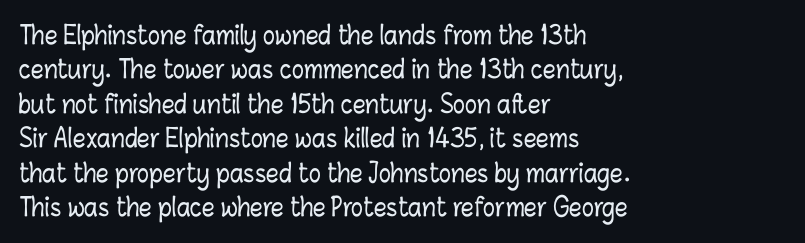
Q: Is the text italic (slanted)? A: No, it is upright.
Q: Is the text underlined? A: No.
Q: How is the paragraph aligned? A: Left-aligned.
Q: Is the spacing between letters normal or unusually wide? A: Normal.
Q: Is the spacing between lines tight, normal or loose? A: Normal.
